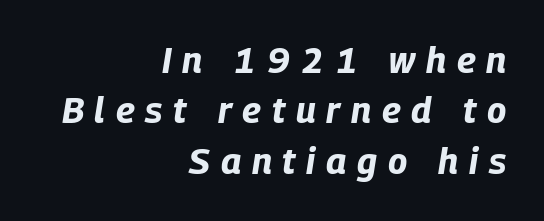
Q: Is the text bold? A: Yes.
Q: Is the text italic (slanted)? A: Yes, it leans right by about 9 degrees.
Q: Is the text underlined? A: No.
Q: How is the paragraph aligned? A: Right-aligned.
Q: Is the spacing between letters normal or unusually wide? A: Unusually wide.
Q: Is the spacing between lines tight, normal or loose? A: Normal.
Q: Width (condensed, normal, or wide)? A: Condensed.
Q: Stroke contrast? A: Low.
Q: x-height? A: Large.
Q: Monospaced? A: No.
